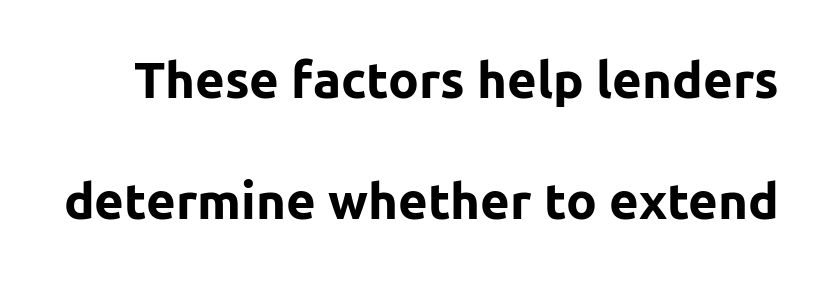
The image shows 51 px bold sans-serif type, upright; set loose line spacing (2.38x), normal letter spacing, not underlined; low stroke contrast and a medium x-height.
